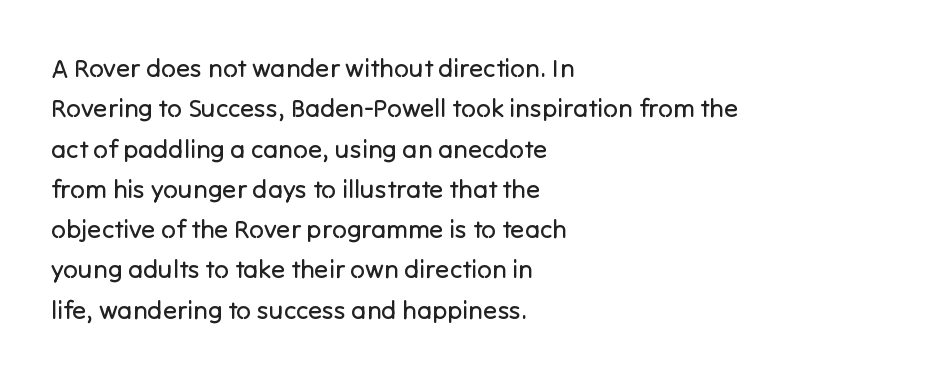
{"italic": "no", "bold": "no", "underline": "no", "align": "left", "line_spacing": "normal", "line_spacing_ratio": 1.55, "letter_spacing": "normal", "letter_spacing_em": 0.0, "glyph_px": 26}
